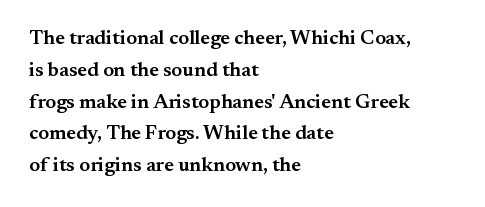
The image shows 20 px text type, upright; set left-aligned, normal line spacing (1.59x), normal letter spacing, not underlined.
